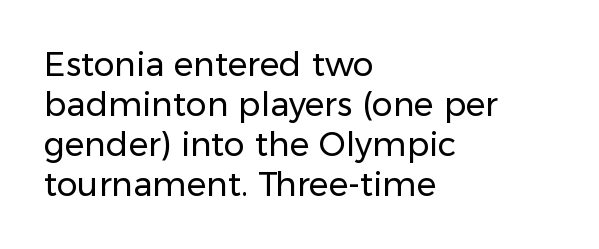
The face used here is proportionally spaced, like ordinary book or web type. The tracking reads as untouched default to a designer's eye. Style check: upright. The lines are quadded left.
